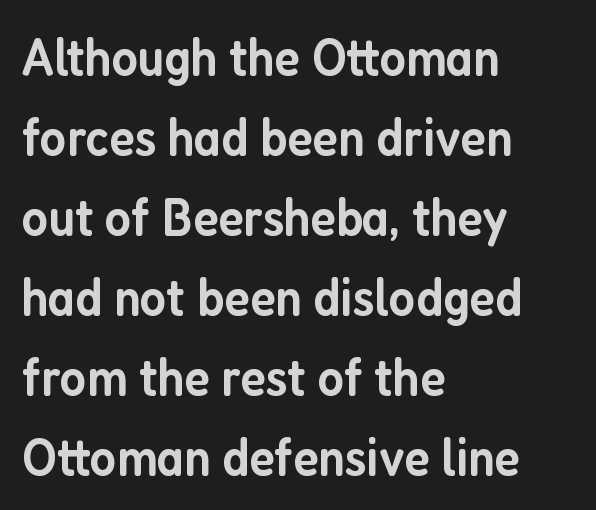
The image shows 54 px semibold, condensed sans-serif type, upright; set left-aligned, normal line spacing (1.48x), normal letter spacing, not underlined; low stroke contrast and a medium x-height.
